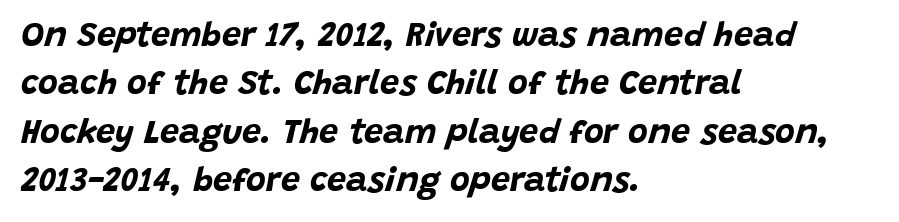
{"italic": "yes", "lean": "right", "slant_degrees": 15, "bold": "yes", "weight": "bold", "width": "normal", "stroke_contrast": "low", "x_height": "large", "monospaced": "no", "underline": "no", "align": "left", "line_spacing": "normal", "line_spacing_ratio": 1.42, "letter_spacing": "normal", "letter_spacing_em": 0.0, "glyph_px": 34}
